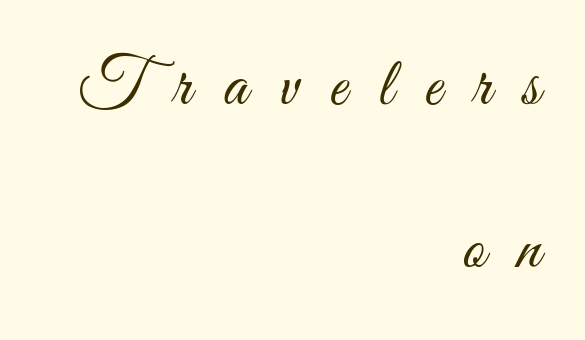
{"serif": "no", "bold": "no", "weight": "light", "width": "condensed", "stroke_contrast": "medium", "x_height": "small", "monospaced": "no", "underline": "no", "align": "right", "line_spacing": "loose", "line_spacing_ratio": 2.36, "letter_spacing": "wide", "letter_spacing_em": 0.46, "glyph_px": 69}
